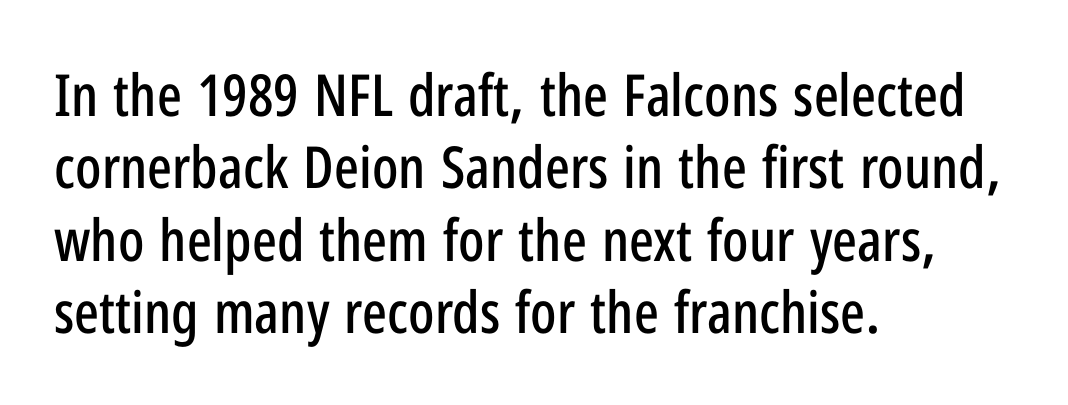
The image shows 58 px condensed sans-serif type, upright; set left-aligned, normal line spacing (1.25x), normal letter spacing, not underlined; low stroke contrast and a medium x-height.
